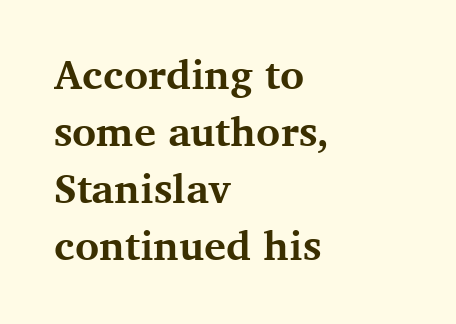
Visually the block forms a straight wall on the left and a jagged coastline on the right. The sample has been set heavy, in full bold. The rendering shows small feet on the letterforms — a serif design. Every stem runs plumb, perpendicular to the baseline. Only glyphs here, with clear space below each row. Spacing verdict: proportional, widths tailored to each character.
